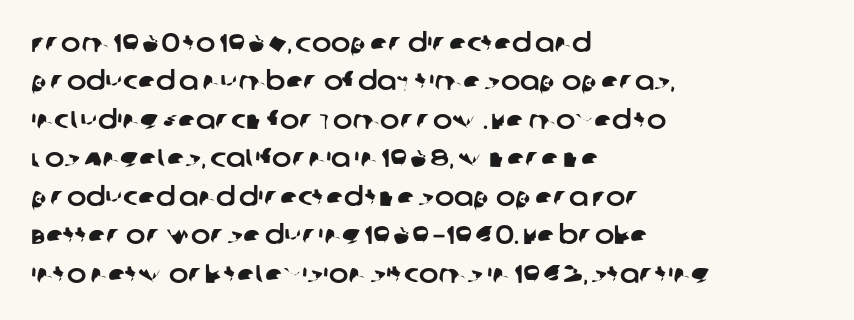
The image shows 26 px text type; set left-aligned, normal line spacing (1.48x), normal letter spacing, not underlined.
